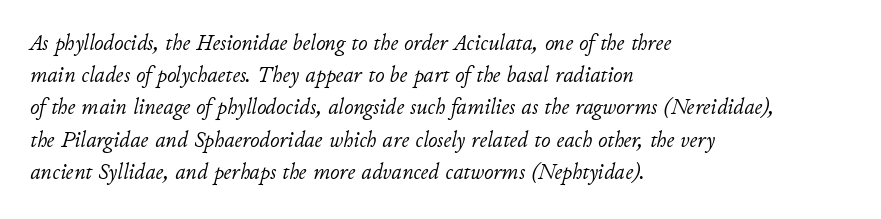
The image shows 23 px text type, italic (leaning right); set left-aligned, normal line spacing (1.4x), normal letter spacing, not underlined.
